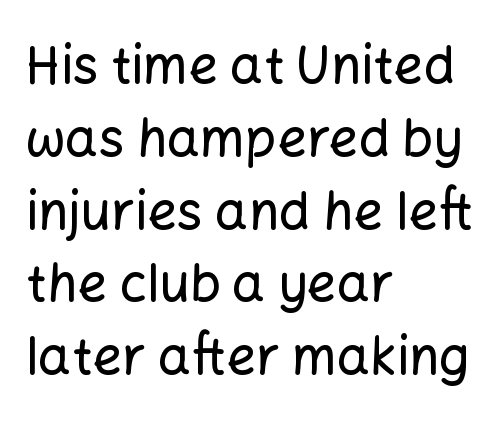
The image shows 52 px sans-serif type, upright; set left-aligned, normal line spacing (1.4x), normal letter spacing, not underlined; low stroke contrast and a medium x-height.
